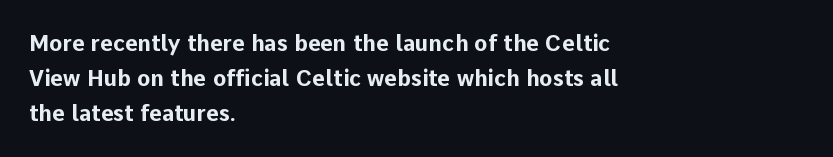
Every row of glyphs begins at an identical x-position on the left. Each word holds together tightly as a unit, with standard inter-letter gaps. What's the leading like? Ordinary, nothing unusual. Nope, not italic — everything's standing straight. The space directly below the letters is spotless.
